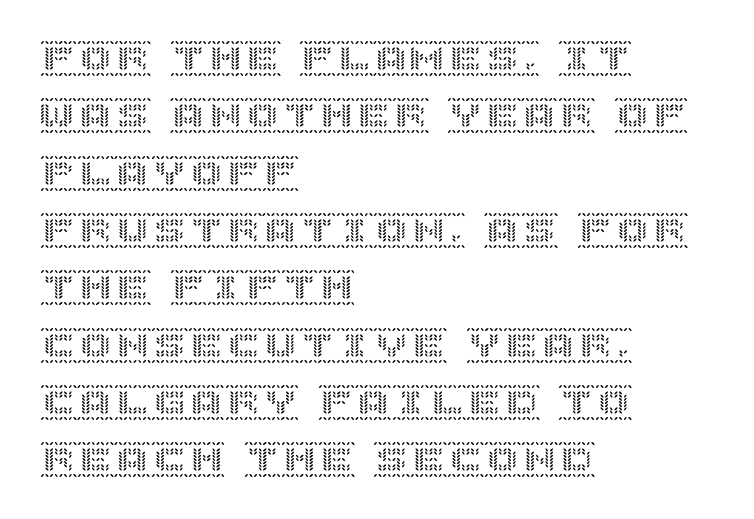
The image shows 37 px text type, upright; set left-aligned, normal line spacing (1.55x), normal letter spacing, not underlined; a large x-height.
